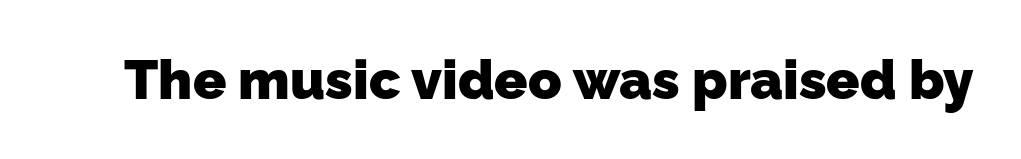
{"serif": "no", "bold": "yes", "weight": "heavy", "width": "normal", "stroke_contrast": "low", "x_height": "medium", "monospaced": "no", "underline": "no", "letter_spacing": "normal", "letter_spacing_em": 0.0, "glyph_px": 55}
